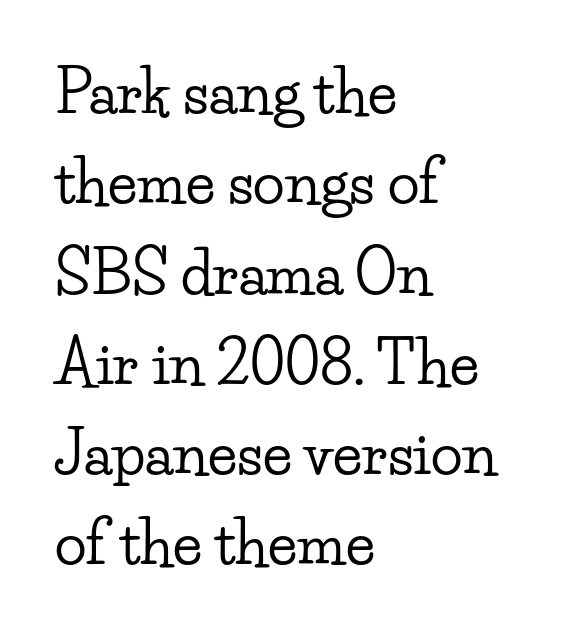
Q: Is the text italic (slanted)? A: No, it is upright.
Q: Is the typeface a serif or a sans-serif typeface? A: Serif.
Q: Is the text underlined? A: No.
Q: How is the paragraph aligned? A: Left-aligned.
Q: Is the spacing between letters normal or unusually wide? A: Normal.
Q: Is the spacing between lines tight, normal or loose? A: Normal.
Q: Width (condensed, normal, or wide)? A: Wide.
Q: Stroke contrast? A: Low.
Q: x-height? A: Small.
Q: Monospaced? A: No.
